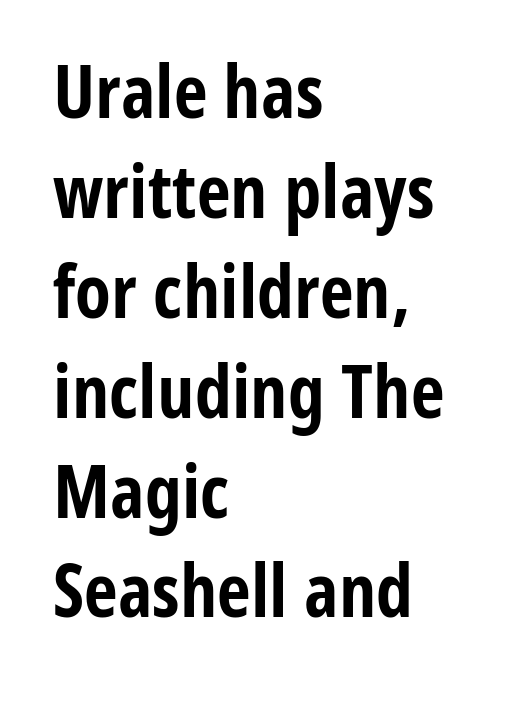
Each letter's strokes conclude bluntly, with no projecting serifs. What's the leading like? Ordinary, nothing unusual. Underlining? Definitely not there. The typography opts for an upright posture over an oblique one. The strokes are fattened all the way to bold.
